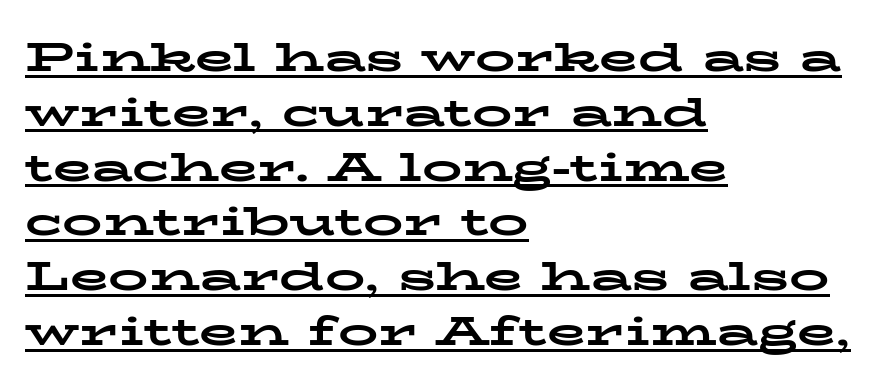
{"serif": "yes", "italic": "no", "bold": "yes", "weight": "bold", "width": "wide", "stroke_contrast": "low", "x_height": "medium", "monospaced": "no", "underline": "yes", "align": "left", "line_spacing": "normal", "line_spacing_ratio": 1.37, "letter_spacing": "normal", "letter_spacing_em": 0.0, "glyph_px": 40}
